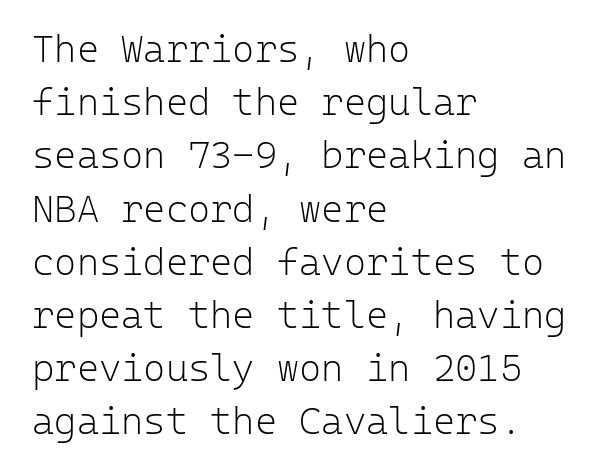
The image shows 38 px light sans-serif type, upright, monospaced; set left-aligned, normal line spacing (1.4x), normal letter spacing, not underlined; low stroke contrast and a medium x-height.
